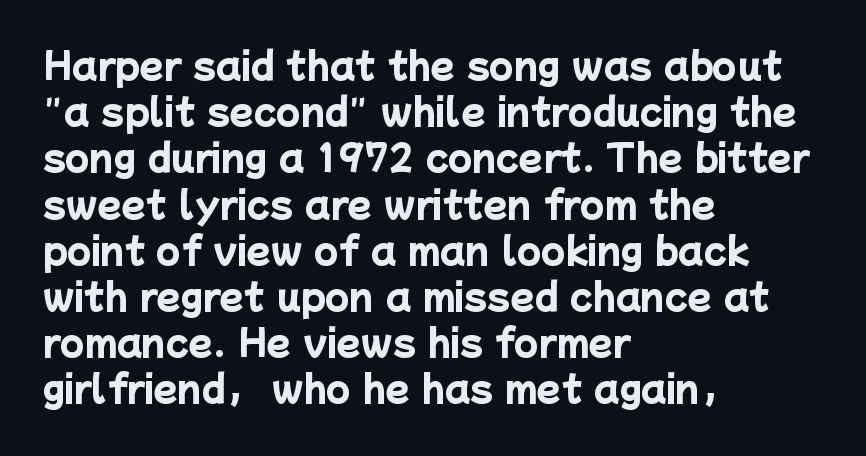
A typesetter would call this zero additional tracking. Notice how descenders clear the ascenders below comfortably — that's standard leading. Varying glyph widths throughout — classic text-font behaviour. The paragraph shown leans on its left margin. Clear beneath every line of the passage.
